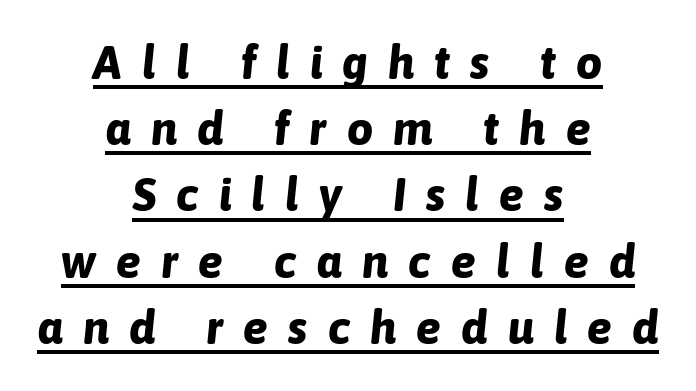
{"italic": "yes", "lean": "right", "slant_degrees": 6, "bold": "yes", "weight": "bold", "width": "normal", "stroke_contrast": "low", "x_height": "medium", "monospaced": "no", "underline": "yes", "align": "center", "line_spacing": "normal", "line_spacing_ratio": 1.44, "letter_spacing": "wide", "letter_spacing_em": 0.44, "glyph_px": 46}
